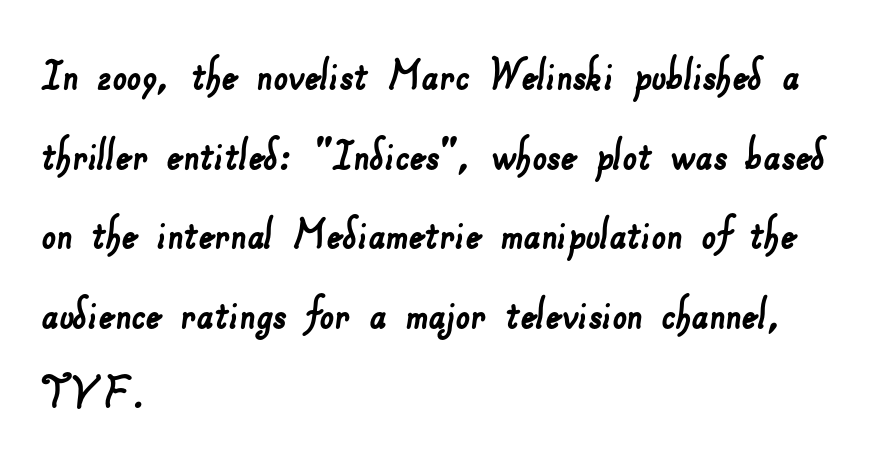
Vertical spacing — default. Plain, unruled lines of type. The text was rendered using a sans face with plain stroke endings. This sample is left-justified, so line endings fall wherever the words run out. Short note: letters normally spaced. Note the varied advance widths — an 'i' is clearly narrower than an 'm'.
